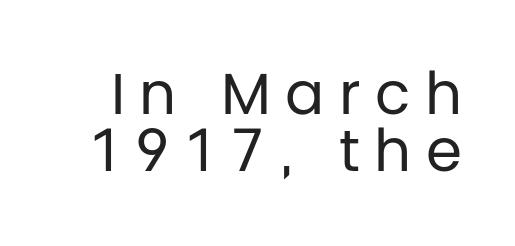
Q: Is the text bold? A: No.
Q: Is the text italic (slanted)? A: No, it is upright.
Q: Is the typeface a serif or a sans-serif typeface? A: Sans-serif.
Q: Is the text underlined? A: No.
Q: Is the spacing between letters normal or unusually wide? A: Unusually wide.
Q: Is the spacing between lines tight, normal or loose? A: Tight.
Q: Width (condensed, normal, or wide)? A: Normal.
Q: Stroke contrast? A: Low.
Q: x-height? A: Large.
Q: Monospaced? A: No.
